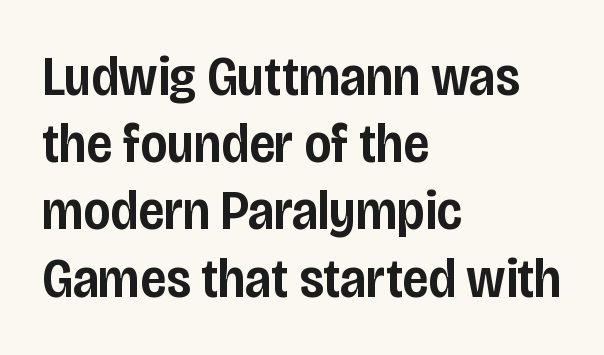
{"serif": "no", "italic": "no", "bold": "semi", "weight": "semibold", "width": "condensed", "stroke_contrast": "low", "x_height": "large", "monospaced": "no", "underline": "no", "align": "left", "line_spacing_ratio": 1.2, "letter_spacing": "normal", "letter_spacing_em": 0.0, "glyph_px": 56}
